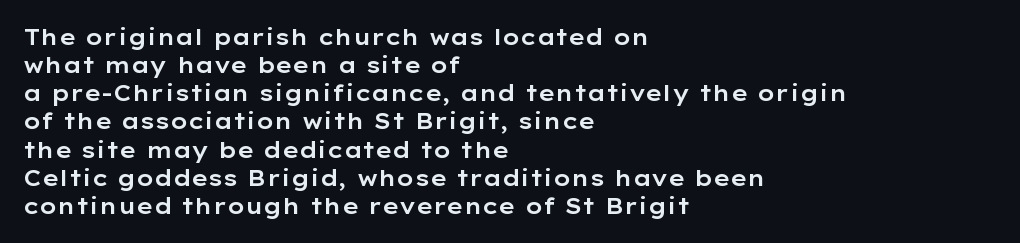
Q: Is the text italic (slanted)? A: No, it is upright.
Q: Is the text underlined? A: No.
Q: How is the paragraph aligned? A: Left-aligned.
Q: Is the spacing between letters normal or unusually wide? A: Normal.
Q: Is the spacing between lines tight, normal or loose? A: Normal.
